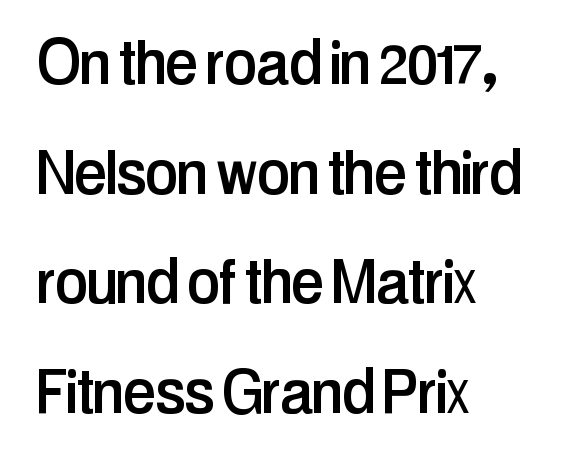
The image shows 74 px condensed sans-serif type, upright; set left-aligned, normal line spacing (1.48x), normal letter spacing, not underlined; low stroke contrast and a medium x-height.
